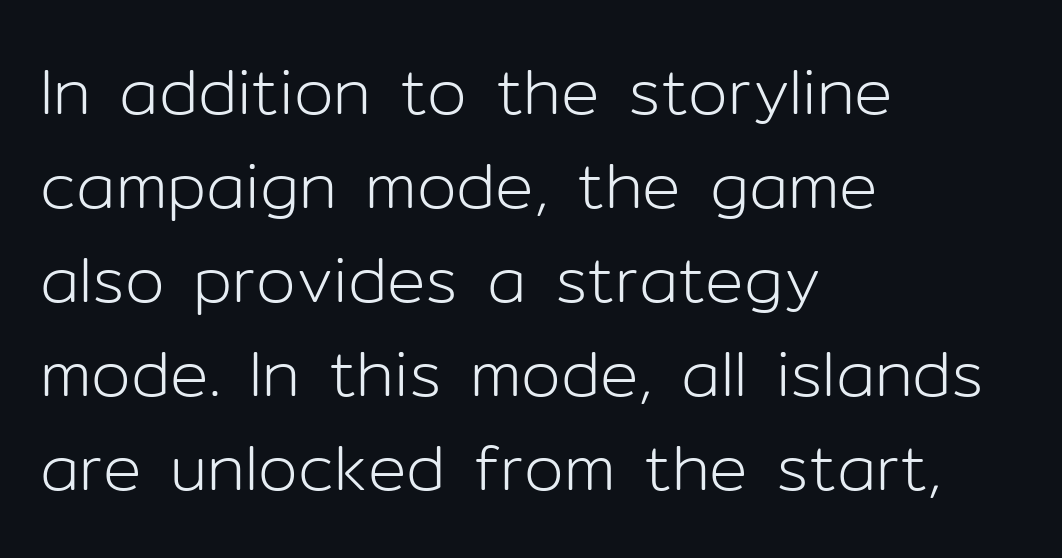
Nothing unusual about the tracking: characters are spaced as the font intends. Heft: none added — not bold. The type family on display is of the sans-serif kind. The passage shown is not underscored anywhere.
